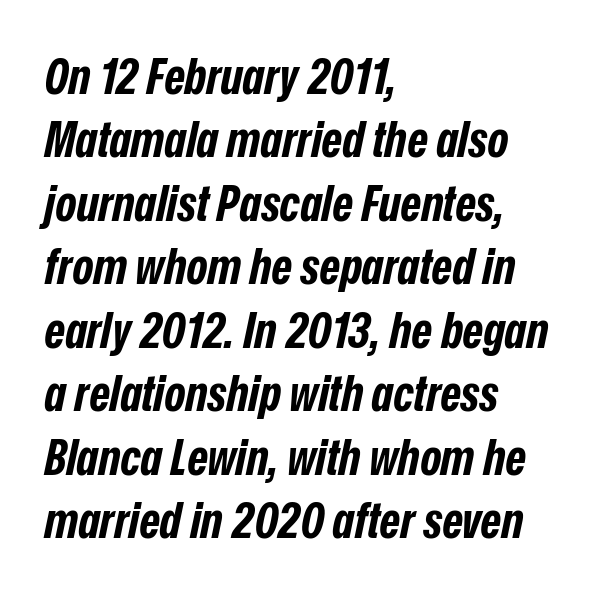
{"italic": "yes", "lean": "right", "slant_degrees": 12, "bold": "yes", "weight": "bold", "width": "condensed", "stroke_contrast": "low", "x_height": "medium", "monospaced": "no", "underline": "no", "align": "left", "line_spacing": "normal", "line_spacing_ratio": 1.27, "letter_spacing": "normal", "letter_spacing_em": 0.0, "glyph_px": 50}
